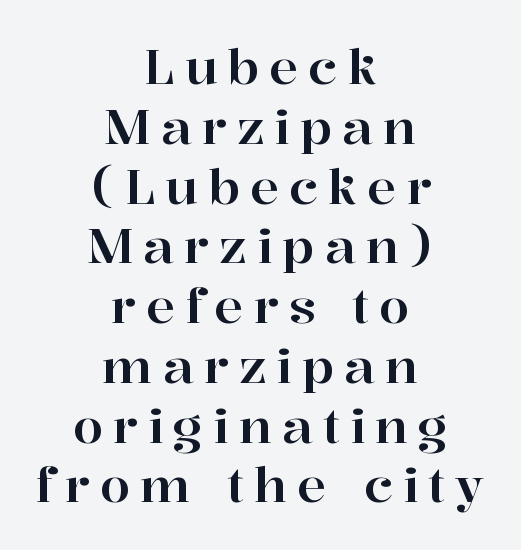
Q: Is the text italic (slanted)? A: No, it is upright.
Q: Is the typeface a serif or a sans-serif typeface? A: Serif.
Q: Is the text underlined? A: No.
Q: How is the paragraph aligned? A: Centered.
Q: Is the spacing between letters normal or unusually wide? A: Unusually wide.
Q: Width (condensed, normal, or wide)? A: Normal.
Q: Stroke contrast? A: High.
Q: x-height? A: Medium.
Q: Monospaced? A: No.
